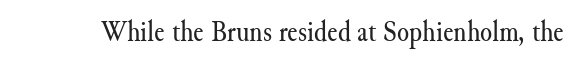
Yep, those are serifs on the letters. Character widths vary here, with narrow letters taking less room than wide ones. The rendering keeps characters at their native spacing. Upright lettering throughout.
